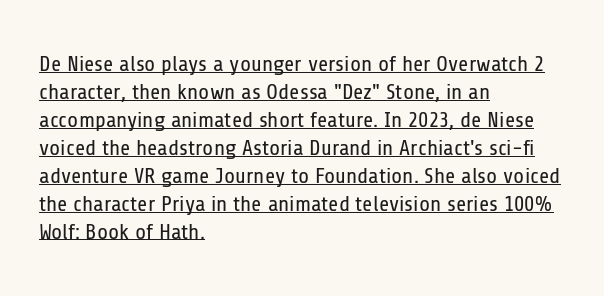
Leading: standard. This sample is left-justified, so line endings fall wherever the words run out. In terms of letterspacing, this is plain default setting. Somebody hit Ctrl+U on this one — the words are underlined. Italic? Not at all — the glyphs are vertical. Heft: none added — not bold.
